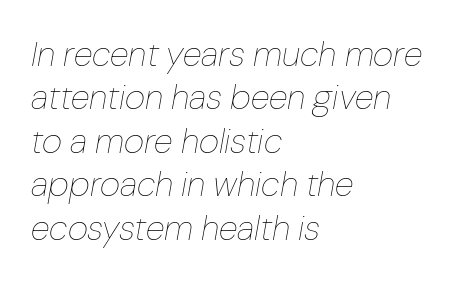
Q: Is the text bold? A: No.
Q: Is the text italic (slanted)? A: Yes, it leans right by about 10 degrees.
Q: Is the text underlined? A: No.
Q: How is the paragraph aligned? A: Left-aligned.
Q: Is the spacing between letters normal or unusually wide? A: Normal.
Q: Width (condensed, normal, or wide)? A: Normal.
Q: Stroke contrast? A: Low.
Q: x-height? A: Medium.
Q: Monospaced? A: No.
